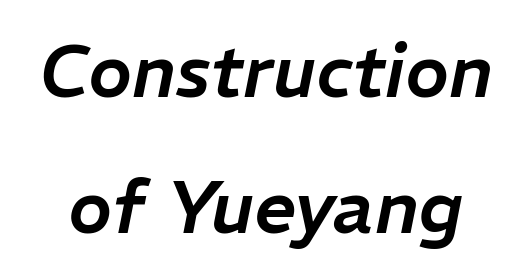
The image shows 74 px text type, italic (leaning right); set line spacing 1.84x, normal letter spacing, not underlined; low stroke contrast and a medium x-height.
